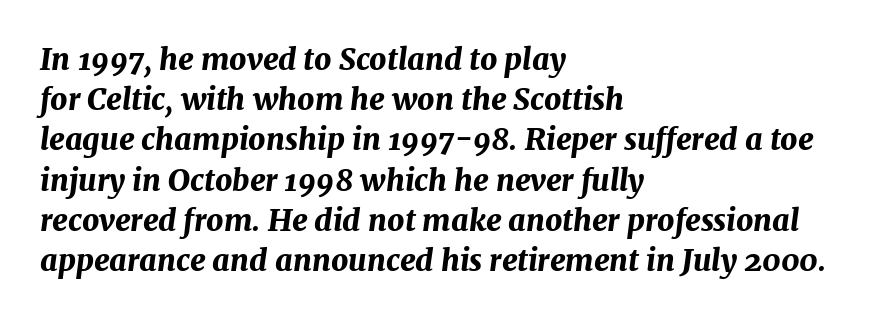
Do the characters align in a grid? No, the font is proportional. What's the leading like? Ordinary, nothing unusual. Notice how the passage keeps a crisp vertical edge on the left only. Bold? Absolutely — the strokes are thick and heavy.
